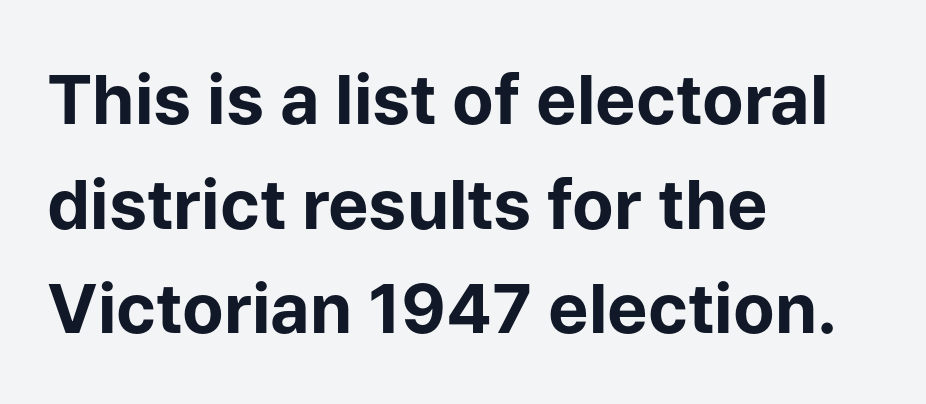
Q: Is the text bold? A: Yes.
Q: Is the text italic (slanted)? A: No, it is upright.
Q: Is the typeface a serif or a sans-serif typeface? A: Sans-serif.
Q: Is the text underlined? A: No.
Q: How is the paragraph aligned? A: Left-aligned.
Q: Is the spacing between letters normal or unusually wide? A: Normal.
Q: Is the spacing between lines tight, normal or loose? A: Normal.
Q: Width (condensed, normal, or wide)? A: Normal.
Q: Stroke contrast? A: Low.
Q: x-height? A: Medium.
Q: Monospaced? A: No.
